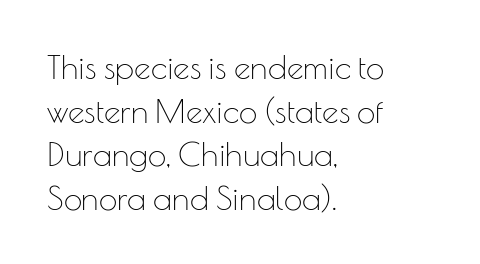
{"serif": "no", "italic": "no", "bold": "no", "weight": "thin", "width": "normal", "stroke_contrast": "low", "x_height": "small", "monospaced": "no", "underline": "no", "align": "left", "line_spacing": "normal", "line_spacing_ratio": 1.32, "letter_spacing": "normal", "letter_spacing_em": 0.0, "glyph_px": 33}
